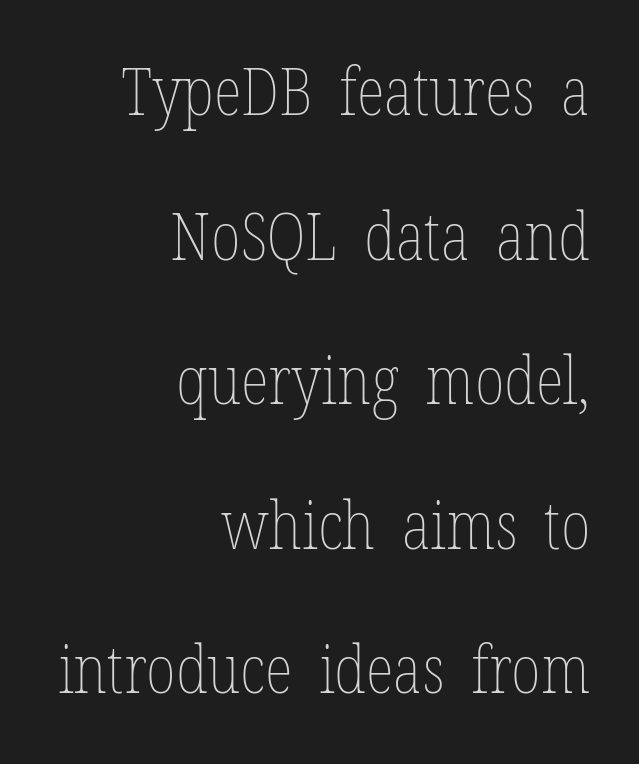
Bold? No — there's no thickening of the strokes. Observe the ordinary spacing: letters are neighbours, not strangers. Type without underlining. The type sits square on the baseline with zero lean.
